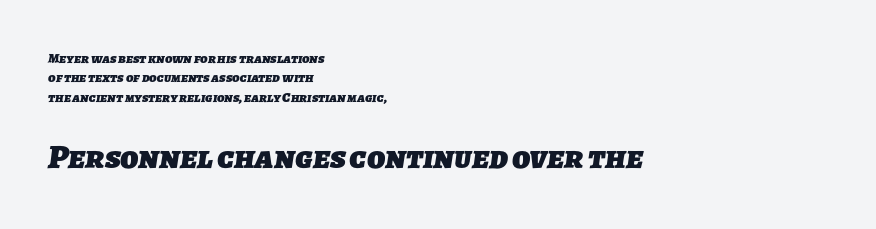
The image shows 34 px heavy sans-serif type; set left-aligned, normal line spacing (1.38x), normal letter spacing, not underlined; the second (bottom) block is 2.43x larger; low stroke contrast and a medium x-height.
